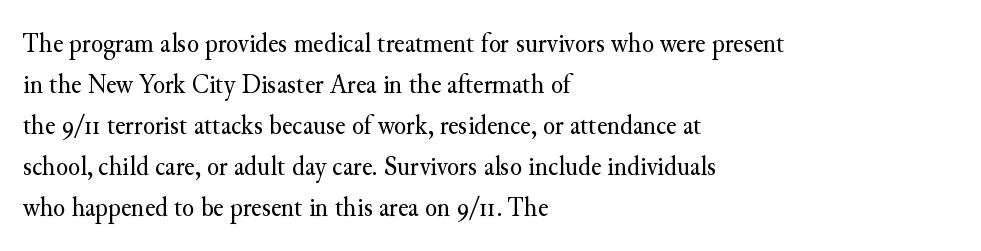
The image shows 28 px regular-weight serif type, upright; set left-aligned, normal line spacing (1.46x), normal letter spacing, not underlined; medium stroke contrast and a small x-height.
